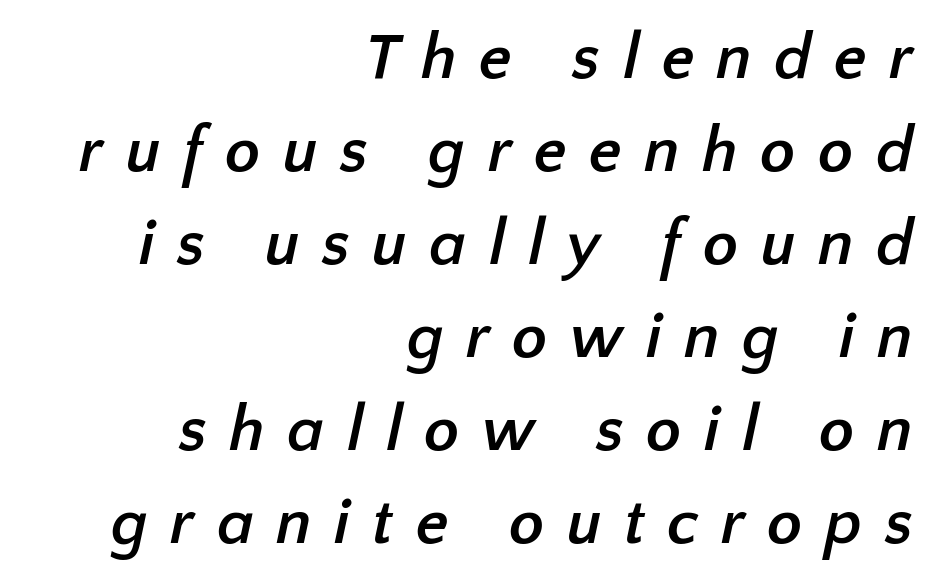
{"serif": "no", "bold": "yes", "weight": "semibold", "width": "normal", "stroke_contrast": "low", "x_height": "medium", "monospaced": "no", "underline": "no", "align": "right", "line_spacing": "normal", "line_spacing_ratio": 1.43, "letter_spacing": "wide", "letter_spacing_em": 0.34, "glyph_px": 65}
